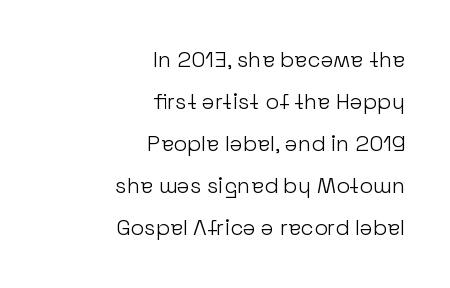
{"italic": "no", "bold": "no", "underline": "no", "align": "right", "line_spacing": "loose", "line_spacing_ratio": 1.91, "letter_spacing": "normal", "letter_spacing_em": 0.0, "glyph_px": 22}
